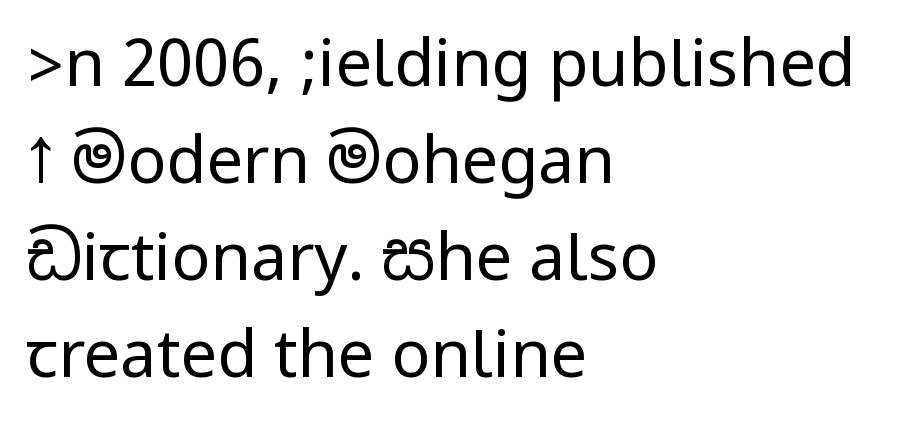
Plain, unruled lines of type. A typesetter would label this face a sans. In terms of leading, this rendering sits right in the middle. The specimen reads as upright at a glance. The type is set solid horizontally, with unmodified tracking.
